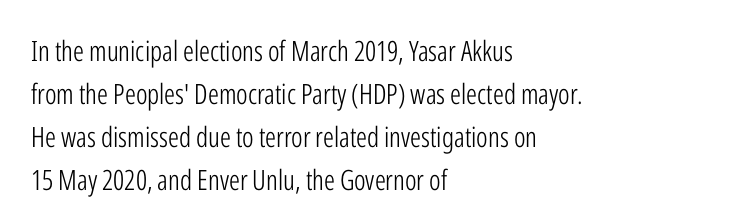
Does the leading feel generous? No, just average. This reads as an unemphasized weight, regular at the heaviest. You could not count columns in this text — the font is proportionally spaced. This is roman type, the default non-slanted kind.
